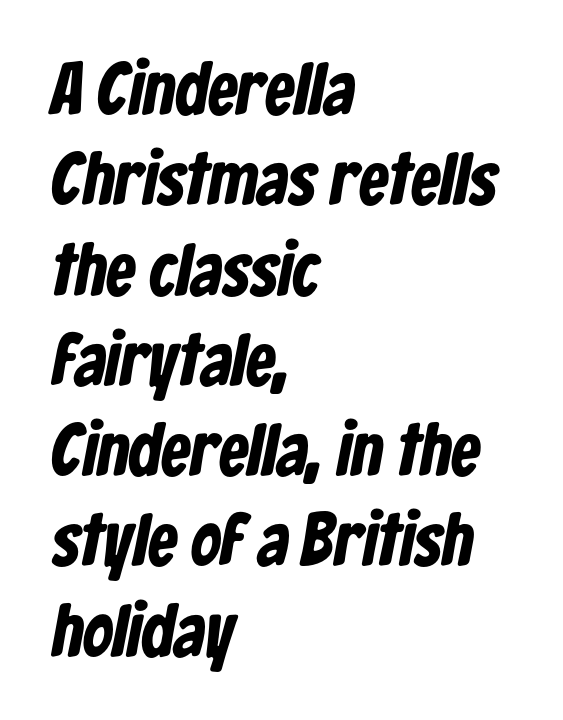
Quick note: underline off. Look at the bottom of the vertical strokes: they stop flat, with no serifs. Proportional: the letters do not fall into vertical columns. The passage is arranged the way most books set body copy — flush left.
